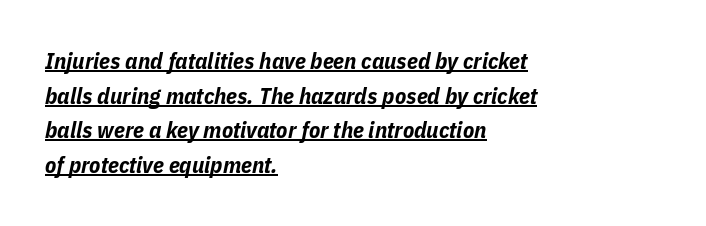
Has an underline been added? It has. Is there much room between lines? A standard amount, neither cramped nor airy. All the whitespace from short lines collects on the right. Designer's note — italics engaged. What weight is shown? A full bold with thick strokes.
